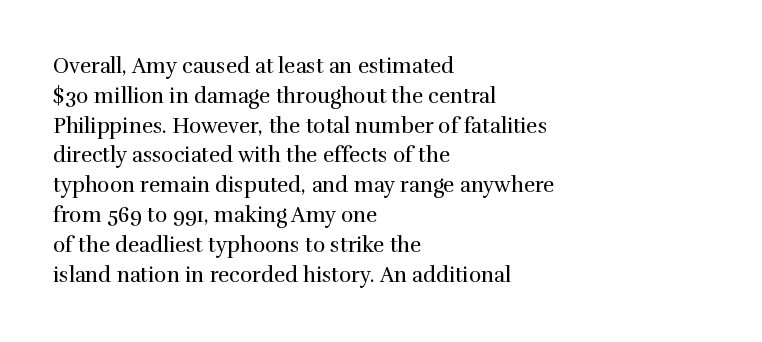
Quick note: interline space is typical. Nothing unusual about the tracking: characters are spaced as the font intends. Unmarked baselines from the first word to the last. No italicization has been applied; the sample stays upright.
